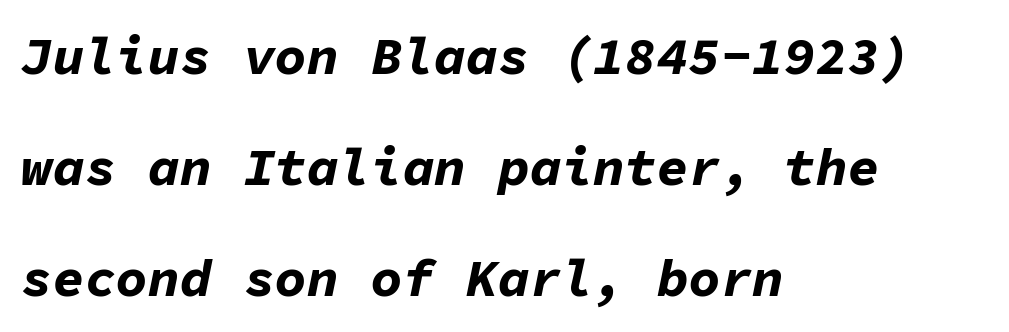
Q: Is the text bold? A: Yes.
Q: Is the text italic (slanted)? A: Yes, it leans right by about 11 degrees.
Q: Is the text underlined? A: No.
Q: How is the paragraph aligned? A: Left-aligned.
Q: Is the spacing between letters normal or unusually wide? A: Normal.
Q: Is the spacing between lines tight, normal or loose? A: Loose.
Q: Width (condensed, normal, or wide)? A: Normal.
Q: Stroke contrast? A: Low.
Q: x-height? A: Medium.
Q: Monospaced? A: Yes.
